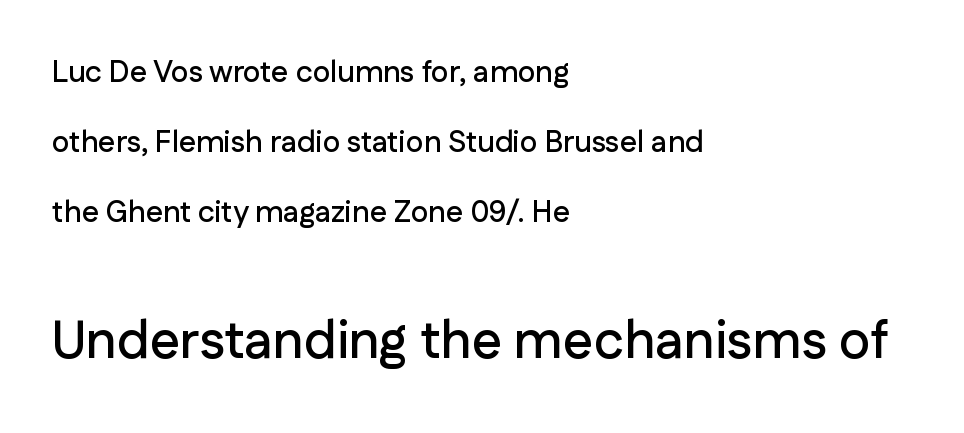
{"serif": "no", "italic": "no", "width": "normal", "stroke_contrast": "low", "x_height": "medium", "monospaced": "no", "underline": "no", "align": "left", "line_spacing": "loose", "line_spacing_ratio": 2.34, "letter_spacing": "normal", "letter_spacing_em": 0.0, "larger_block": "second", "size_ratio": 1.77, "glyph_px": 53}
